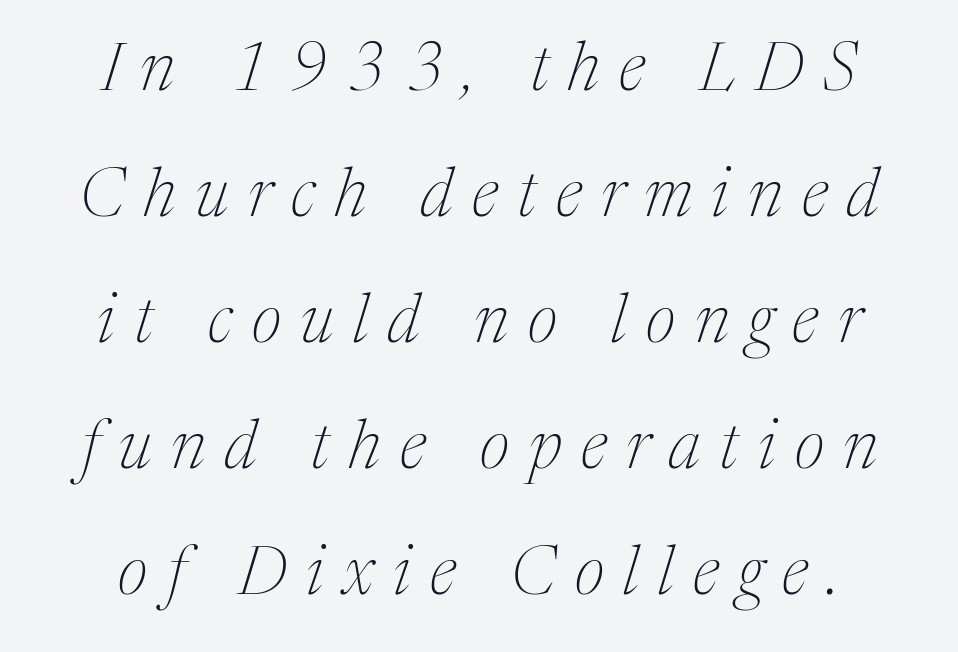
Q: Is the text bold? A: No.
Q: Is the text italic (slanted)? A: Yes, it leans right by about 17 degrees.
Q: Is the typeface a serif or a sans-serif typeface? A: Serif.
Q: Is the text underlined? A: No.
Q: Is the spacing between letters normal or unusually wide? A: Unusually wide.
Q: Width (condensed, normal, or wide)? A: Normal.
Q: Stroke contrast? A: Medium.
Q: x-height? A: Medium.
Q: Monospaced? A: No.
